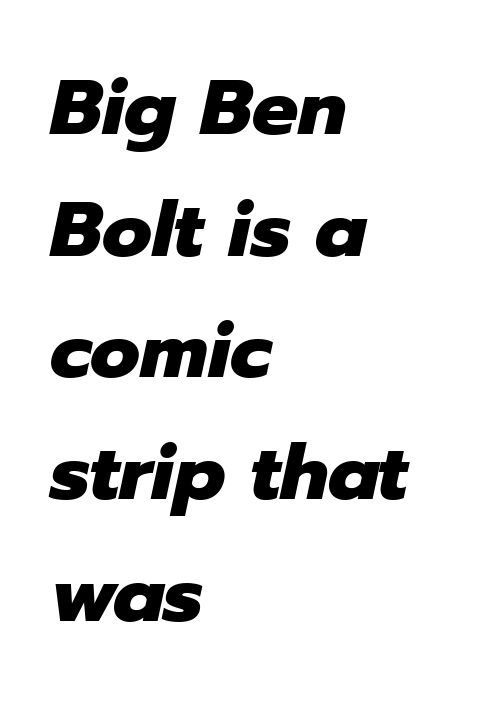
The image shows 77 px heavy type, italic (leaning right); set left-aligned, normal line spacing (1.58x), normal letter spacing, not underlined; low stroke contrast and a medium x-height.
